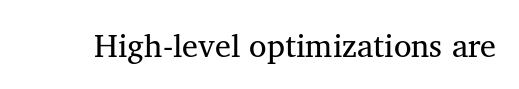
{"serif": "yes", "italic": "no", "bold": "no", "weight": "regular", "width": "normal", "stroke_contrast": "medium", "x_height": "medium", "monospaced": "no", "underline": "no", "letter_spacing": "normal", "letter_spacing_em": 0.0, "glyph_px": 32}
